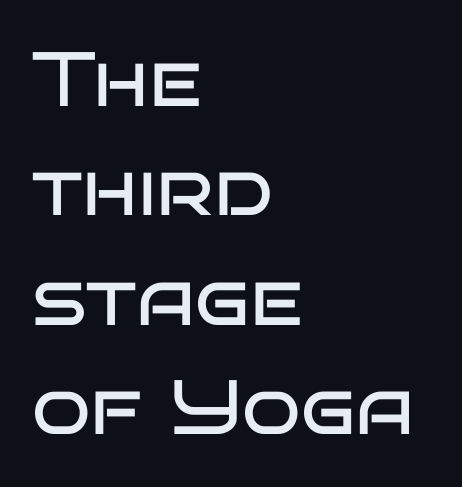
The type sits square on the baseline with zero lean. Each new line begins a customary step beneath the previous one. This sample uses a sans-serif face. This is not heavy type; no bold has been used. The compositor pushed each line to the left boundary. This sample uses plain, unmodified letter spacing.
